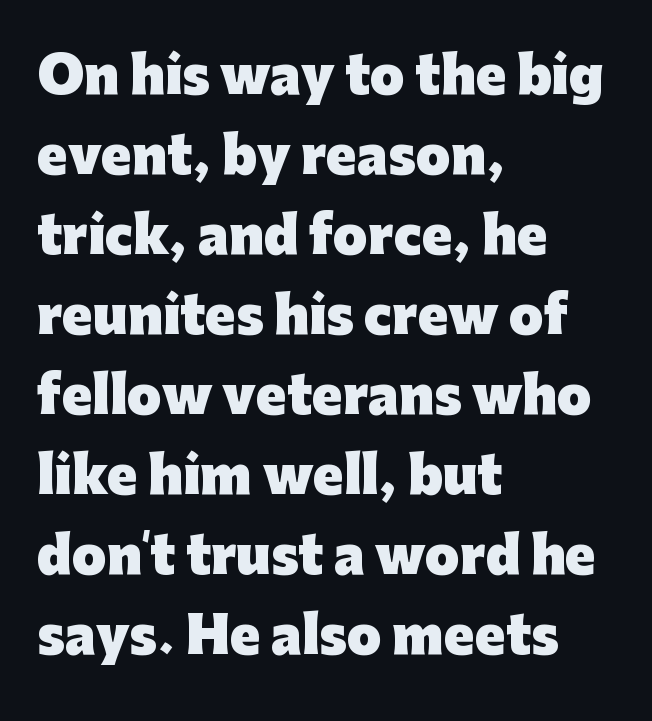
{"serif": "no", "italic": "no", "bold": "yes", "weight": "heavy", "width": "normal", "stroke_contrast": "low", "x_height": "medium", "monospaced": "no", "underline": "no", "align": "left", "line_spacing": "normal", "line_spacing_ratio": 1.6, "letter_spacing": "normal", "letter_spacing_em": 0.0, "glyph_px": 50}
